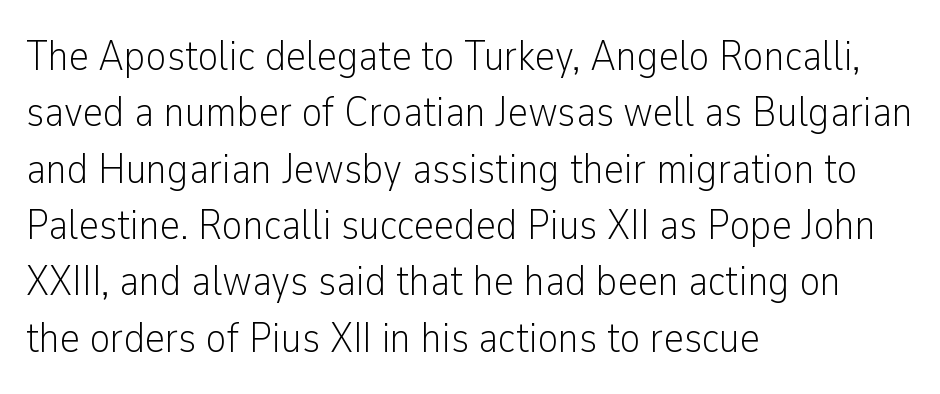
The image shows 43 px light, condensed sans-serif type, upright; set left-aligned, normal line spacing (1.31x), normal letter spacing, not underlined; low stroke contrast and a medium x-height.
